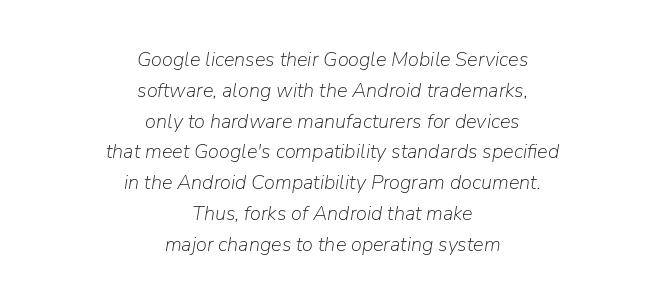
Q: Is the text bold? A: No.
Q: Is the text italic (slanted)? A: Yes, it leans right by about 9 degrees.
Q: Is the text underlined? A: No.
Q: How is the paragraph aligned? A: Centered.
Q: Is the spacing between letters normal or unusually wide? A: Normal.
Q: Is the spacing between lines tight, normal or loose? A: Normal.
